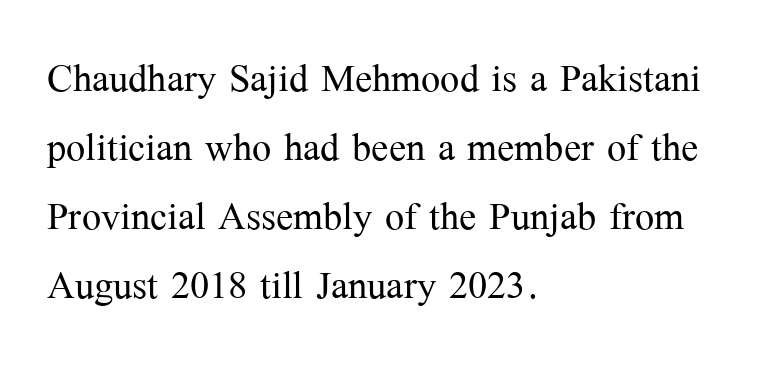
Q: Is the text bold? A: No.
Q: Is the text italic (slanted)? A: No, it is upright.
Q: Is the typeface a serif or a sans-serif typeface? A: Serif.
Q: Is the text underlined? A: No.
Q: How is the paragraph aligned? A: Left-aligned.
Q: Is the spacing between letters normal or unusually wide? A: Normal.
Q: Is the spacing between lines tight, normal or loose? A: Normal.
Q: Width (condensed, normal, or wide)? A: Normal.
Q: Stroke contrast? A: Medium.
Q: x-height? A: Medium.
Q: Monospaced? A: No.
